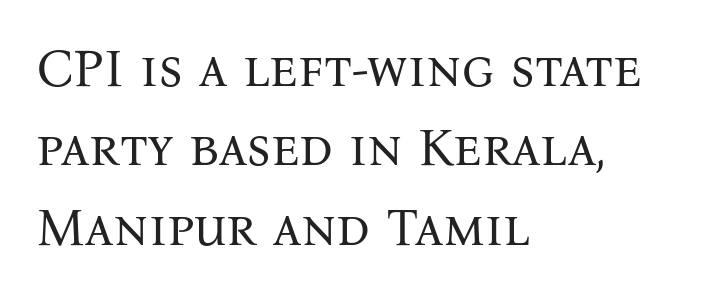
The image shows 53 px regular-weight serif type, upright; set left-aligned, normal line spacing (1.5x), normal letter spacing, not underlined; medium stroke contrast and a medium x-height.
